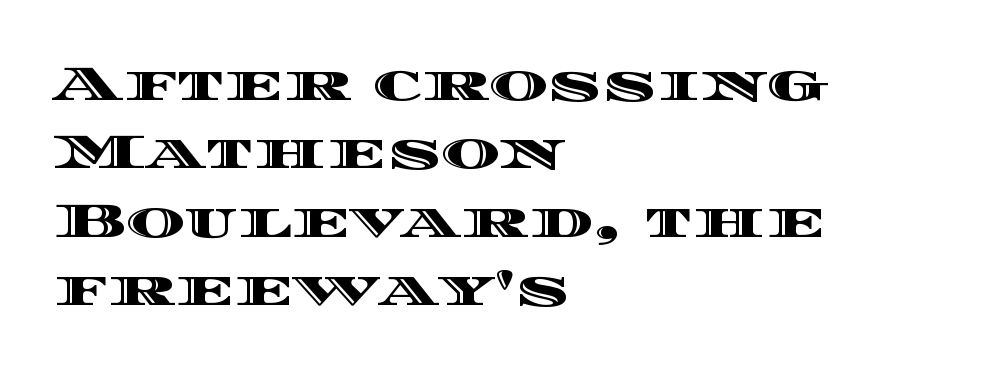
{"italic": "no", "width": "wide", "x_height": "large", "monospaced": "no", "underline": "no", "align": "left", "line_spacing": "normal", "line_spacing_ratio": 1.37, "letter_spacing": "normal", "letter_spacing_em": 0.0, "glyph_px": 50}
